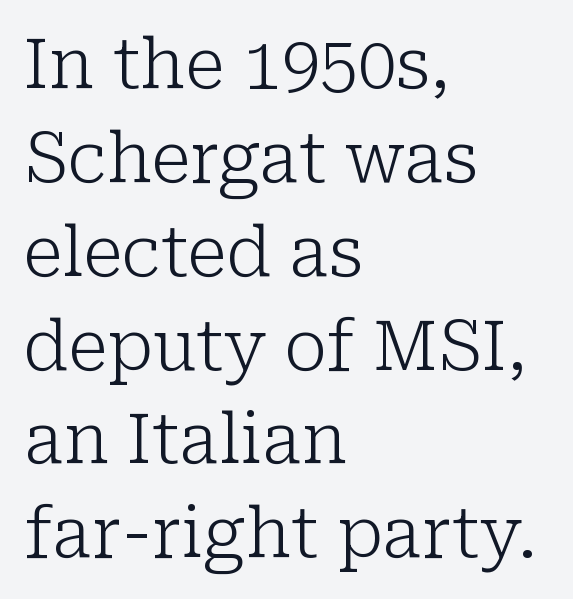
Q: Is the text bold? A: No.
Q: Is the text italic (slanted)? A: No, it is upright.
Q: Is the typeface a serif or a sans-serif typeface? A: Serif.
Q: Is the text underlined? A: No.
Q: How is the paragraph aligned? A: Left-aligned.
Q: Is the spacing between letters normal or unusually wide? A: Normal.
Q: Is the spacing between lines tight, normal or loose? A: Normal.
Q: Width (condensed, normal, or wide)? A: Normal.
Q: Stroke contrast? A: Low.
Q: x-height? A: Medium.
Q: Monospaced? A: No.
